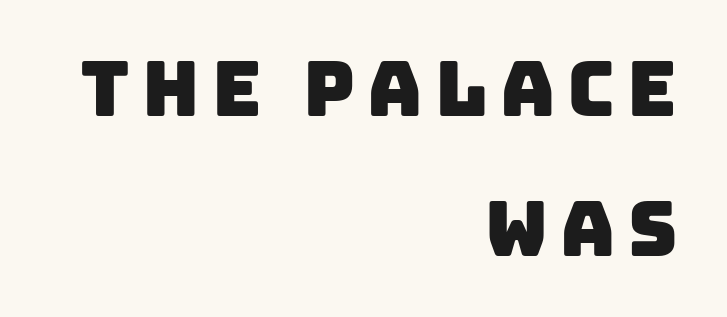
The image shows 76 px sans-serif type; set right-aligned, line spacing 1.84x, not underlined; low stroke contrast and a large x-height.
